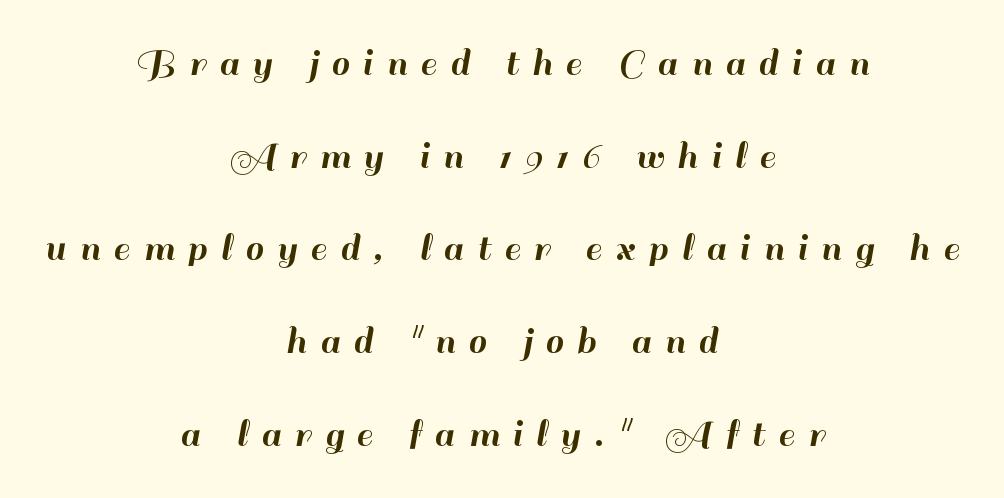
{"serif": "no", "width": "normal", "stroke_contrast": "high", "x_height": "small", "monospaced": "no", "underline": "no", "align": "center", "line_spacing": "loose", "line_spacing_ratio": 2.26, "letter_spacing": "wide", "letter_spacing_em": 0.33, "glyph_px": 41}
